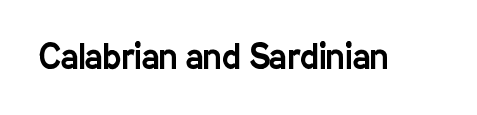
The image shows 32 px condensed sans-serif type, upright; set normal letter spacing, not underlined; low stroke contrast and a medium x-height.
